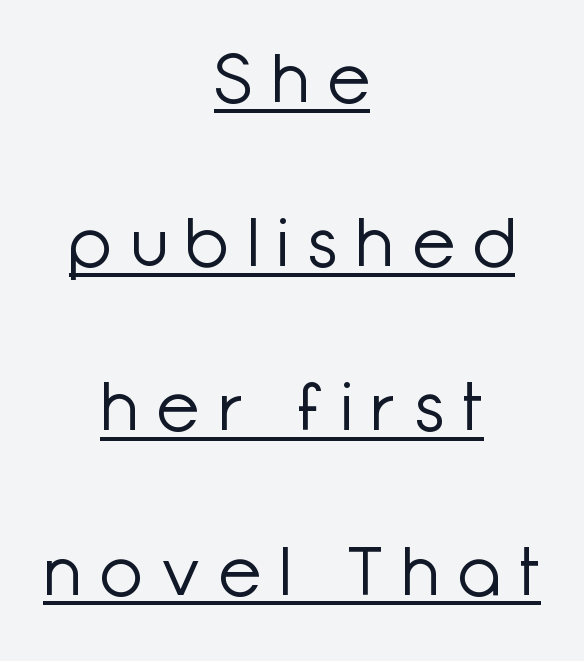
The image shows 69 px light sans-serif type, upright; set centered, loose line spacing (2.38x), unusually wide letter spacing (+0.29 em), underlined; low stroke contrast and a medium x-height.
